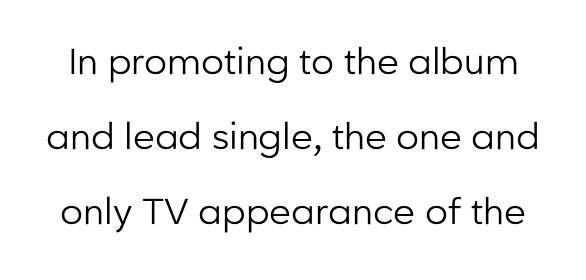
The image shows 36 px regular-weight sans-serif type, upright; set loose line spacing (2.09x), normal letter spacing, not underlined; low stroke contrast and a medium x-height.
